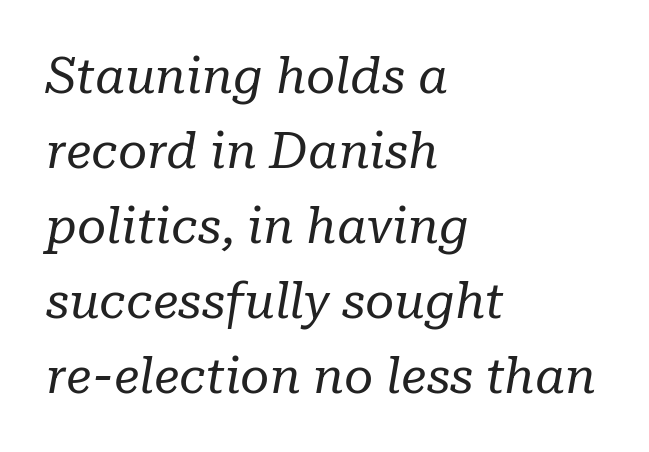
Q: Is the text bold? A: No.
Q: Is the text italic (slanted)? A: Yes, it leans right by about 10 degrees.
Q: Is the typeface a serif or a sans-serif typeface? A: Serif.
Q: Is the text underlined? A: No.
Q: How is the paragraph aligned? A: Left-aligned.
Q: Is the spacing between letters normal or unusually wide? A: Normal.
Q: Is the spacing between lines tight, normal or loose? A: Normal.
Q: Width (condensed, normal, or wide)? A: Normal.
Q: Stroke contrast? A: Low.
Q: x-height? A: Medium.
Q: Monospaced? A: No.
